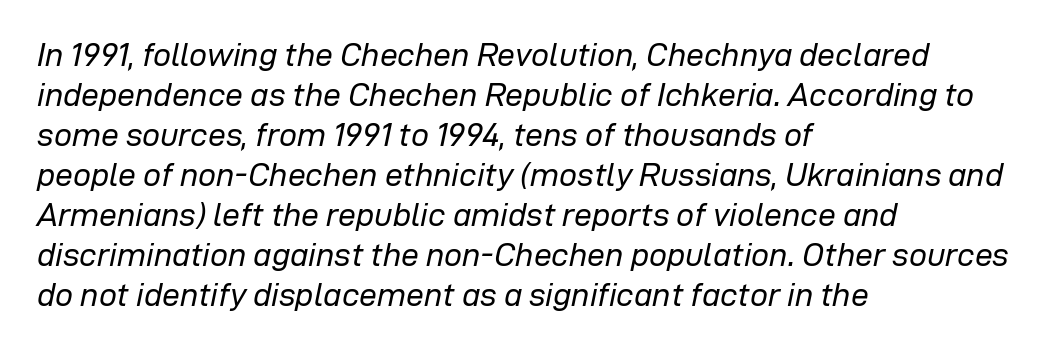
Looks like regular typesetting: each glyph gets only the width it needs. Clear beneath every line of the passage. Students, note that the glyphs here touch the page at normal intervals. The designer left line spacing at the default. Tall strokes in this sample are angled rather than plumb. Vertical stems look standard width or narrower in stroke.
